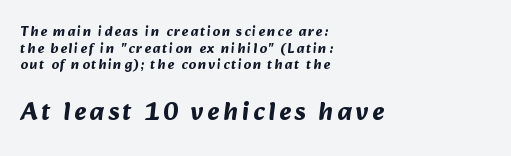
{"bold": "yes", "underline": "no", "align": "left", "line_spacing_ratio": 1.19, "larger_block": "second", "size_ratio": 1.86, "glyph_px": 26}
